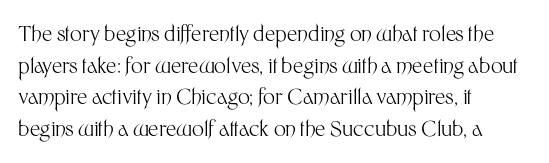
Q: Is the text bold? A: No.
Q: Is the text italic (slanted)? A: No, it is upright.
Q: Is the text underlined? A: No.
Q: How is the paragraph aligned? A: Left-aligned.
Q: Is the spacing between letters normal or unusually wide? A: Normal.
Q: Is the spacing between lines tight, normal or loose? A: Normal.
